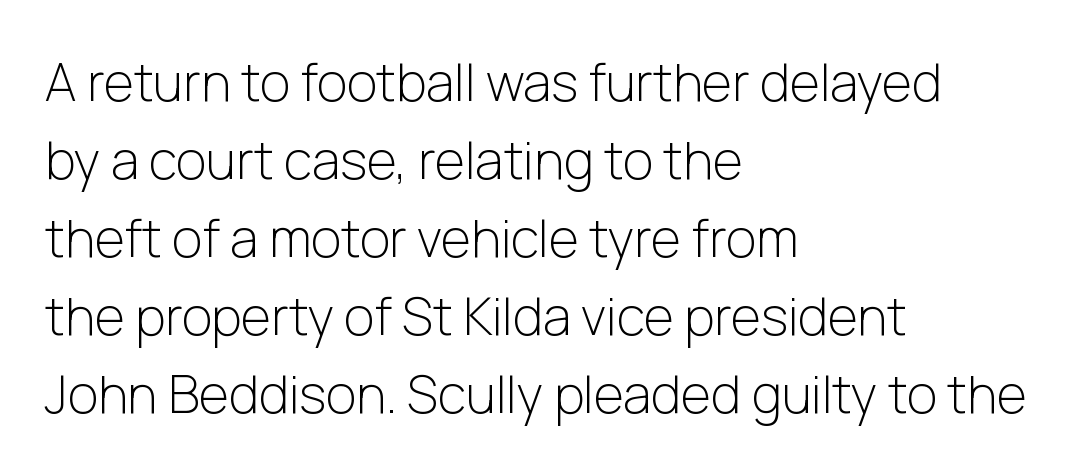
Q: Is the text bold? A: No.
Q: Is the text italic (slanted)? A: No, it is upright.
Q: Is the typeface a serif or a sans-serif typeface? A: Sans-serif.
Q: Is the text underlined? A: No.
Q: How is the paragraph aligned? A: Left-aligned.
Q: Is the spacing between letters normal or unusually wide? A: Normal.
Q: Is the spacing between lines tight, normal or loose? A: Normal.
Q: Width (condensed, normal, or wide)? A: Normal.
Q: Stroke contrast? A: Low.
Q: x-height? A: Medium.
Q: Monospaced? A: No.
